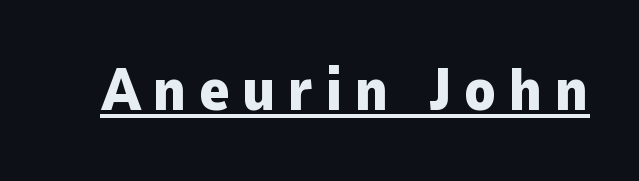
{"serif": "no", "italic": "no", "bold": "yes", "weight": "heavy", "width": "normal", "stroke_contrast": "low", "x_height": "medium", "monospaced": "no", "underline": "yes", "letter_spacing": "wide", "letter_spacing_em": 0.2, "glyph_px": 59}
